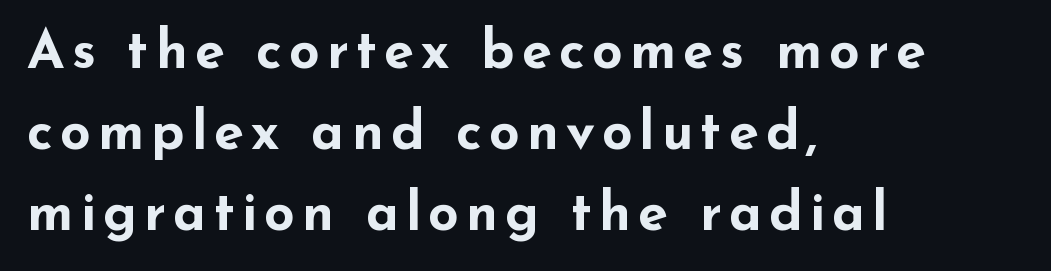
The font is running at its bold setting. No italicization has been applied; the sample stays upright. A typesetter would label this face a sans. Alignment: flush left. Regular leading.
